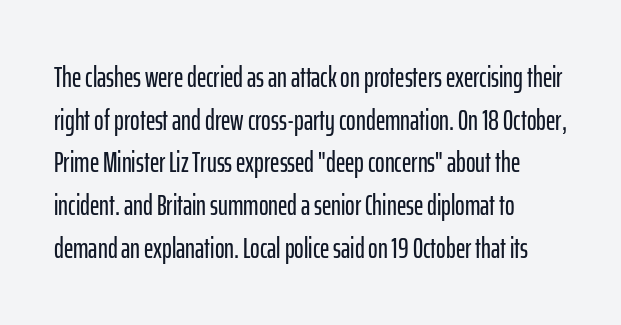
Q: Is the text italic (slanted)? A: No, it is upright.
Q: Is the typeface a serif or a sans-serif typeface? A: Sans-serif.
Q: Is the text underlined? A: No.
Q: How is the paragraph aligned? A: Left-aligned.
Q: Is the spacing between letters normal or unusually wide? A: Normal.
Q: Is the spacing between lines tight, normal or loose? A: Normal.
Q: Width (condensed, normal, or wide)? A: Condensed.
Q: Stroke contrast? A: Low.
Q: x-height? A: Medium.
Q: Monospaced? A: No.
